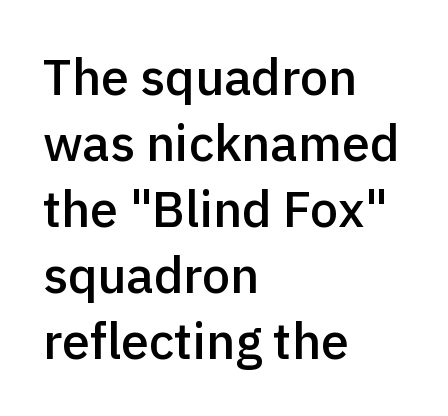
This is the regular roman posture of the typeface. Stroke thickness is moderately raised; the sample reads as semibold. Each line starts at the same left margin while the right side varies. Proportional: the letters do not fall into vertical columns.
